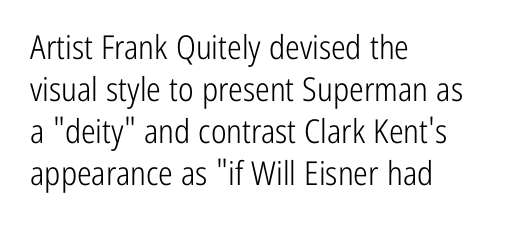
Q: Is the text bold? A: No.
Q: Is the text italic (slanted)? A: No, it is upright.
Q: Is the typeface a serif or a sans-serif typeface? A: Sans-serif.
Q: Is the text underlined? A: No.
Q: How is the paragraph aligned? A: Left-aligned.
Q: Is the spacing between letters normal or unusually wide? A: Normal.
Q: Is the spacing between lines tight, normal or loose? A: Normal.
Q: Width (condensed, normal, or wide)? A: Condensed.
Q: Stroke contrast? A: Low.
Q: x-height? A: Medium.
Q: Monospaced? A: No.
